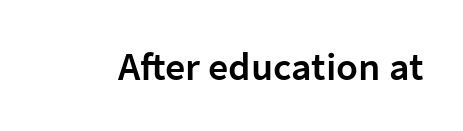
{"serif": "no", "italic": "no", "bold": "semi", "weight": "semibold", "width": "normal", "stroke_contrast": "low", "x_height": "medium", "monospaced": "no", "underline": "no", "letter_spacing": "normal", "letter_spacing_em": 0.0, "glyph_px": 40}
